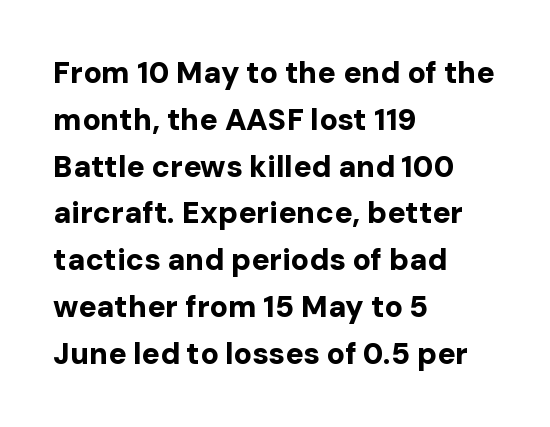
{"serif": "no", "italic": "no", "bold": "yes", "weight": "bold", "width": "normal", "stroke_contrast": "low", "x_height": "medium", "monospaced": "no", "underline": "no", "align": "left", "line_spacing": "normal", "line_spacing_ratio": 1.56, "letter_spacing": "normal", "letter_spacing_em": 0.0, "glyph_px": 30}
